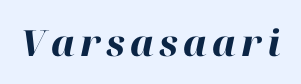
{"italic": "yes", "lean": "right", "slant_degrees": 12, "bold": "yes", "weight": "heavy", "width": "normal", "stroke_contrast": "high", "x_height": "medium", "monospaced": "no", "underline": "no", "glyph_px": 36}
